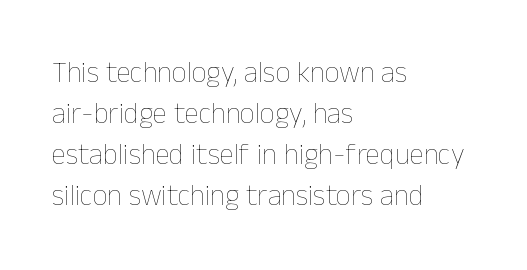
Q: Is the text bold? A: No.
Q: Is the text italic (slanted)? A: No, it is upright.
Q: Is the text underlined? A: No.
Q: How is the paragraph aligned? A: Left-aligned.
Q: Is the spacing between letters normal or unusually wide? A: Normal.
Q: Is the spacing between lines tight, normal or loose? A: Normal.
Q: Width (condensed, normal, or wide)? A: Normal.
Q: Stroke contrast? A: Low.
Q: x-height? A: Medium.
Q: Monospaced? A: No.
